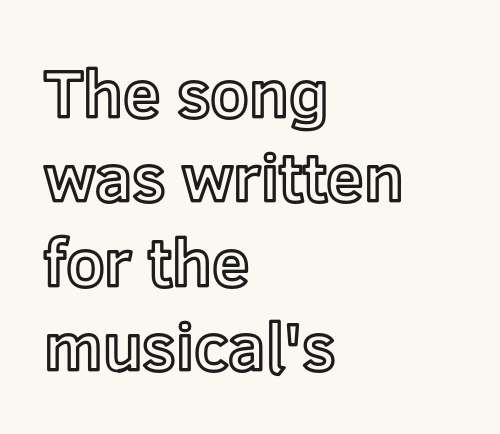
Q: Is the text italic (slanted)? A: No, it is upright.
Q: Is the text underlined? A: No.
Q: How is the paragraph aligned? A: Left-aligned.
Q: Is the spacing between letters normal or unusually wide? A: Normal.
Q: Is the spacing between lines tight, normal or loose? A: Normal.
Q: Width (condensed, normal, or wide)? A: Normal.
Q: x-height? A: Medium.
Q: Monospaced? A: No.
